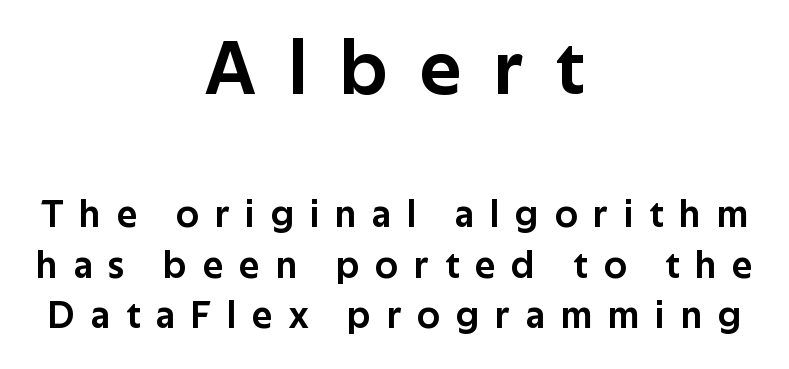
The image shows 77 px sans-serif type, upright; set centered, normal line spacing (1.33x), unusually wide letter spacing (+0.43 em), not underlined; the first (top) block is 2.03x larger; low stroke contrast and a medium x-height.
